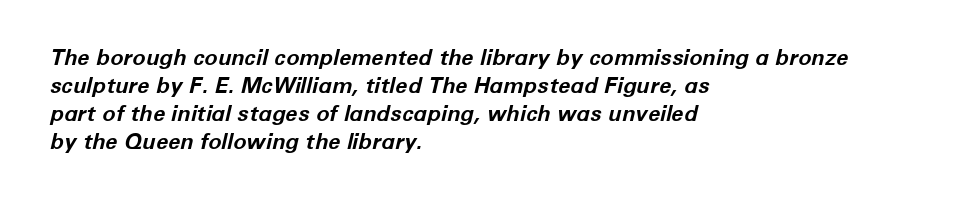
The image shows 22 px bold type, italic (leaning right); set left-aligned, normal line spacing (1.27x), normal letter spacing, not underlined.
